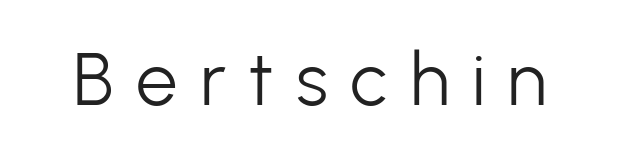
No word sits above an underline. Spacing verdict: proportional, widths tailored to each character. Classification — sans serif. Compared with a typical body face, this is equally light or lighter still. The type sits square on the baseline with zero lean.
